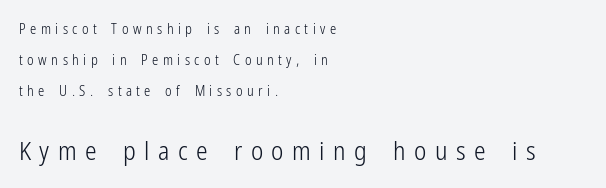
Teacher's note: observe the even left margin — that is flush-left alignment. The gaps between neighbouring characters are conspicuously large. The words here are not underlined. The passage shown stacks its lines with a broad gap.
